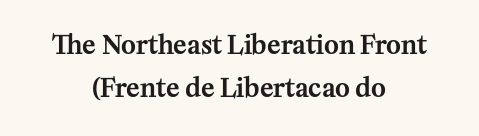
The image shows 25 px text type, upright; set centered, line spacing 1.71x, normal letter spacing, not underlined.
